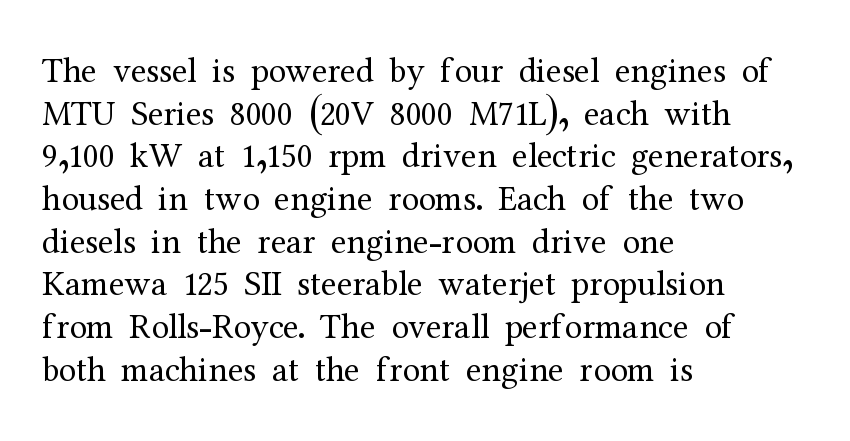
{"serif": "yes", "italic": "no", "bold": "no", "weight": "regular", "width": "normal", "stroke_contrast": "medium", "x_height": "medium", "monospaced": "no", "underline": "no", "align": "left", "line_spacing_ratio": 1.22, "letter_spacing": "normal", "letter_spacing_em": 0.0, "glyph_px": 35}
